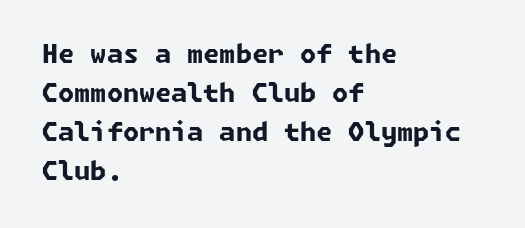
{"bold": "yes", "underline": "no", "align": "left", "line_spacing": "normal", "line_spacing_ratio": 1.5, "letter_spacing": "normal", "letter_spacing_em": 0.0, "glyph_px": 26}
